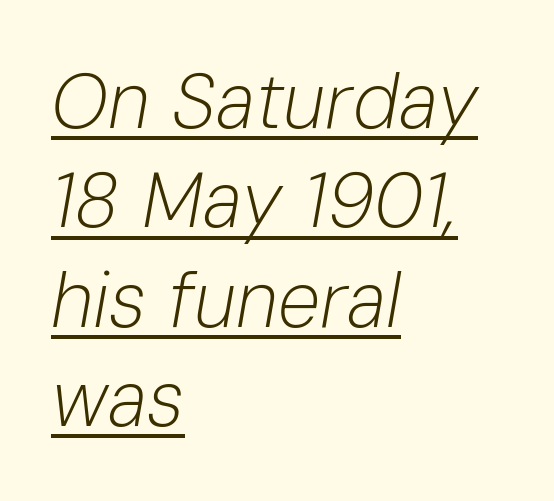
{"italic": "yes", "lean": "right", "slant_degrees": 10, "bold": "no", "weight": "light", "width": "normal", "stroke_contrast": "low", "x_height": "medium", "monospaced": "no", "underline": "yes", "align": "left", "line_spacing": "normal", "line_spacing_ratio": 1.29, "letter_spacing": "normal", "letter_spacing_em": 0.0, "glyph_px": 77}
